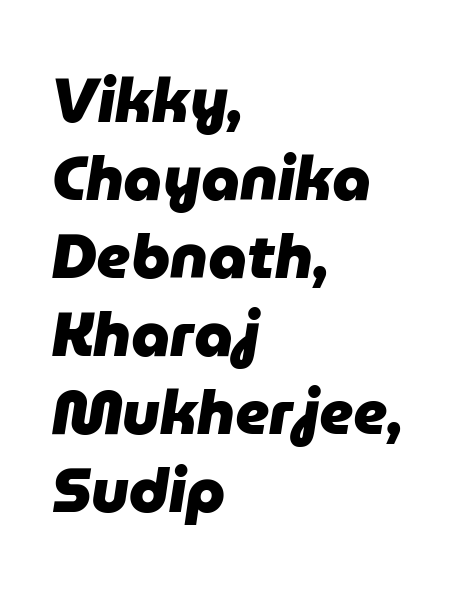
Is the type bold? Yes — the strokes are clearly thick and heavy. The passage shown stacks its lines at a standard gap. Short and long lines alike share a common starting point at left. Does extra space separate the letters? No, they use regular spacing. The letters advance in unequal steps, a hallmark of proportional type.
